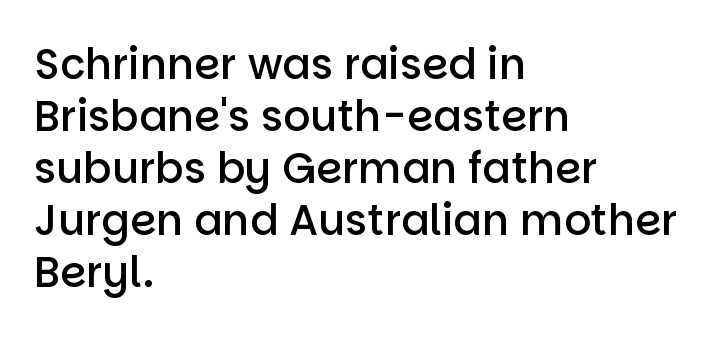
The image shows 42 px semibold sans-serif type, upright; set left-aligned, line spacing 1.24x, normal letter spacing, not underlined; low stroke contrast and a large x-height.
